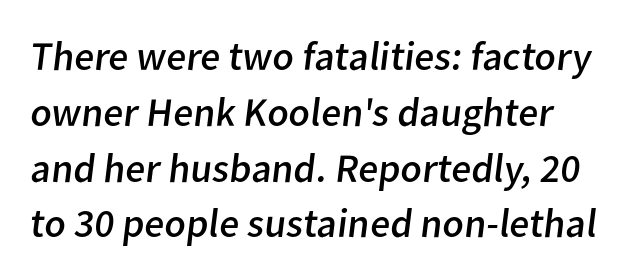
The image shows 41 px regular-weight sans-serif type; set normal line spacing (1.36x), normal letter spacing, not underlined; low stroke contrast and a medium x-height.
